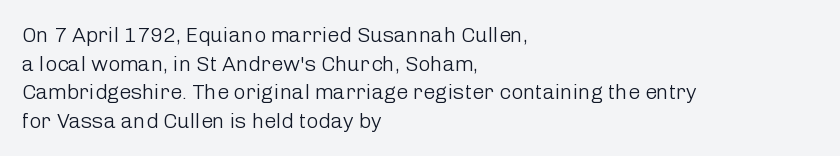
Line beginnings align vertically; line endings do not. Whoever set this chose a conventional vertical rhythm. Stroke mass is kept to a normal reading level or below. Nobody touched the tracking dial on this one.
